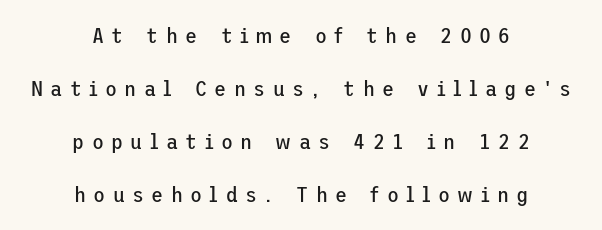
The image shows 22 px text type, upright; set centered, loose line spacing (2.41x), unusually wide letter spacing (+0.33 em), not underlined.
